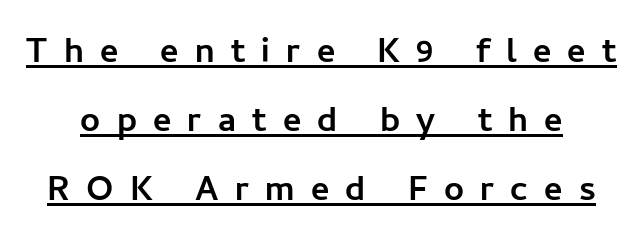
Q: Is the text italic (slanted)? A: No, it is upright.
Q: Is the typeface a serif or a sans-serif typeface? A: Sans-serif.
Q: Is the text underlined? A: Yes.
Q: Is the spacing between letters normal or unusually wide? A: Unusually wide.
Q: Is the spacing between lines tight, normal or loose? A: Normal.
Q: Width (condensed, normal, or wide)? A: Normal.
Q: Stroke contrast? A: Low.
Q: x-height? A: Medium.
Q: Monospaced? A: No.
